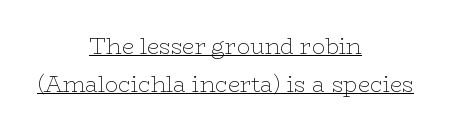
Q: Is the text bold? A: No.
Q: Is the text italic (slanted)? A: No, it is upright.
Q: Is the text underlined? A: Yes.
Q: How is the paragraph aligned? A: Centered.
Q: Is the spacing between letters normal or unusually wide? A: Normal.
